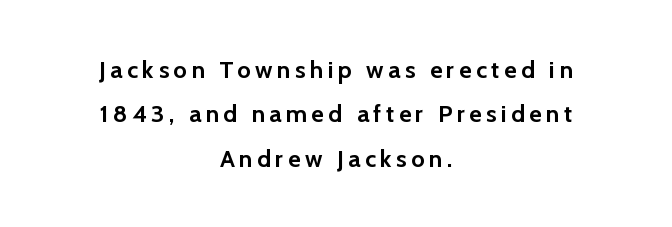
The image shows 24 px bold type, upright; set centered, line spacing 1.85x, not underlined.
